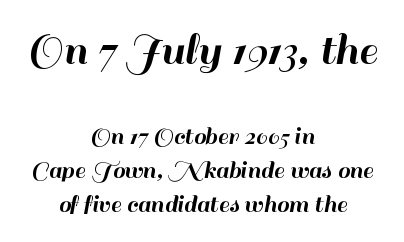
The image shows 48 px sans-serif type; set centered, normal line spacing (1.25x), normal letter spacing, not underlined; the first (top) block is 1.78x larger; high stroke contrast and a small x-height.
